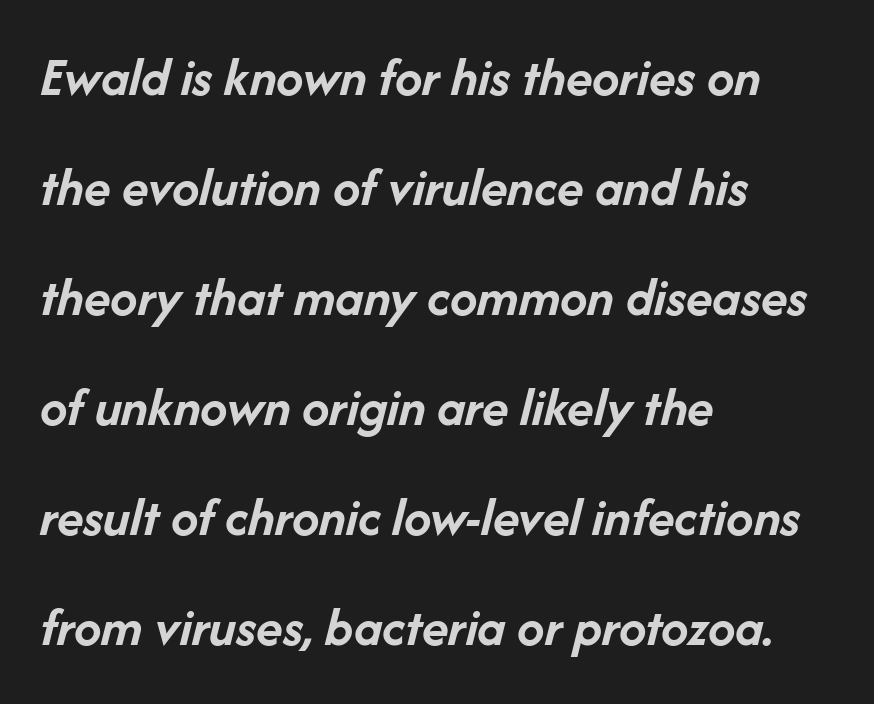
{"italic": "yes", "lean": "right", "slant_degrees": 14, "bold": "yes", "weight": "semibold", "width": "normal", "stroke_contrast": "low", "x_height": "medium", "monospaced": "no", "underline": "no", "align": "left", "line_spacing": "loose", "line_spacing_ratio": 2.0, "letter_spacing": "normal", "letter_spacing_em": 0.0, "glyph_px": 55}
